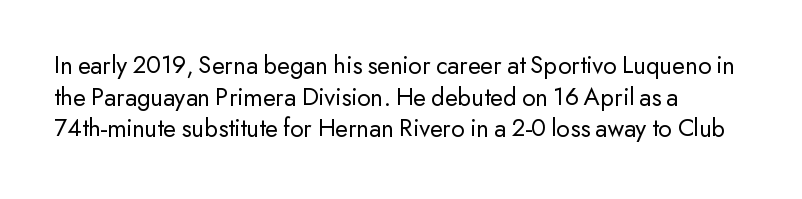
{"italic": "no", "bold": "no", "underline": "no", "align": "left", "line_spacing_ratio": 1.22, "letter_spacing": "normal", "letter_spacing_em": 0.0, "glyph_px": 26}
